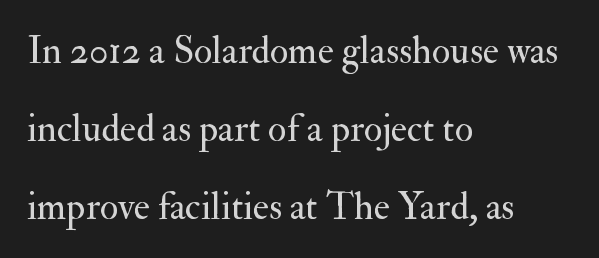
Q: Is the text bold? A: No.
Q: Is the text italic (slanted)? A: No, it is upright.
Q: Is the typeface a serif or a sans-serif typeface? A: Serif.
Q: Is the text underlined? A: No.
Q: How is the paragraph aligned? A: Left-aligned.
Q: Is the spacing between letters normal or unusually wide? A: Normal.
Q: Is the spacing between lines tight, normal or loose? A: Loose.
Q: Width (condensed, normal, or wide)? A: Normal.
Q: Stroke contrast? A: Medium.
Q: x-height? A: Small.
Q: Monospaced? A: No.
